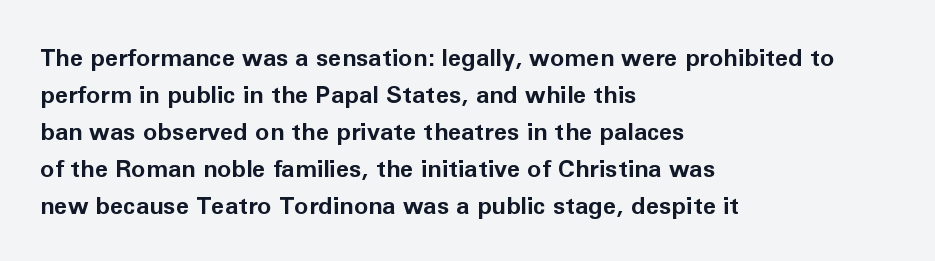
The image shows 24 px bold type, upright; set left-aligned, normal line spacing (1.54x), normal letter spacing, not underlined.
